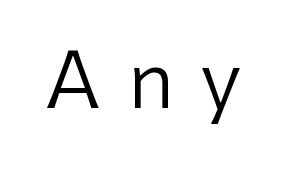
The image shows 78 px regular-weight sans-serif type, upright; set unusually wide letter spacing (+0.33 em), not underlined; low stroke contrast and a medium x-height.
